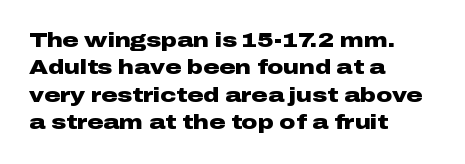
{"italic": "no", "bold": "yes", "underline": "no", "align": "left", "line_spacing": "normal", "line_spacing_ratio": 1.37, "letter_spacing": "normal", "letter_spacing_em": 0.0, "glyph_px": 20}
